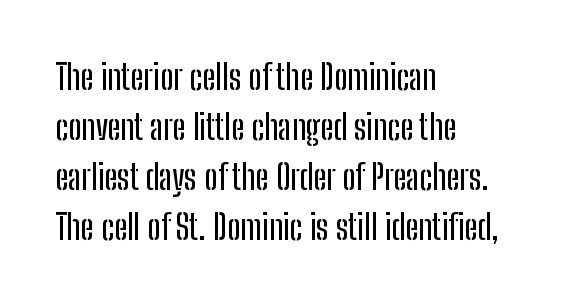
Look at the tracking — it's just the regular setting, nothing added. Each line starts at the same left margin while the right side varies. Plain, unruled lines of type. This sample has the flowing, uneven cadence of proportional lettering. To sum up the face: it is a sans, with no serifs.
